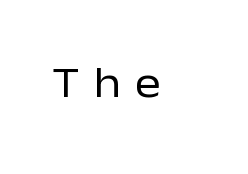
The image shows 44 px regular-weight sans-serif type, upright; set unusually wide letter spacing (+0.32 em), not underlined; low stroke contrast and a medium x-height.
